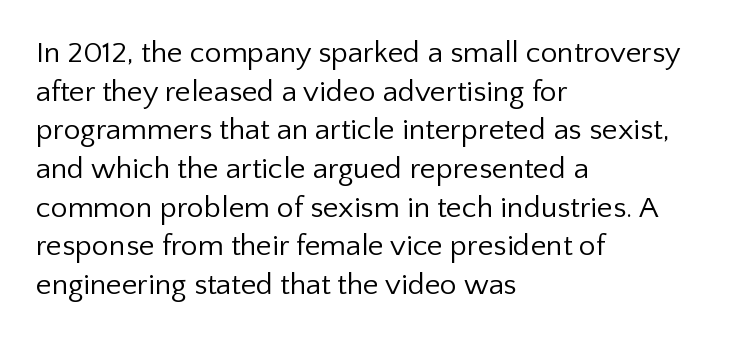
{"serif": "no", "italic": "no", "bold": "no", "weight": "regular", "width": "normal", "stroke_contrast": "low", "x_height": "medium", "monospaced": "no", "underline": "no", "align": "left", "line_spacing": "normal", "line_spacing_ratio": 1.29, "letter_spacing": "normal", "letter_spacing_em": 0.0, "glyph_px": 30}
